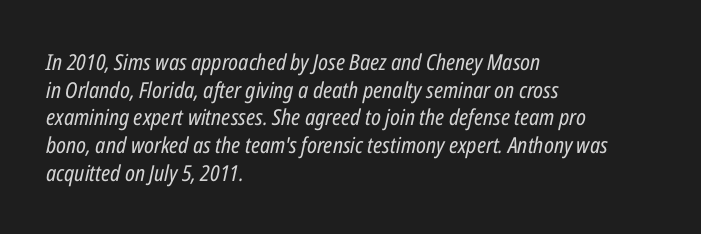
Unbolded letterforms with no extra heft. Observe the ordinary spacing: letters are neighbours, not strangers. Each row of text sits above clean, open space. Italic: yes, the glyphs are oblique. The designer left line spacing at the default. Horizontal alignment here is leftward, the default for most running prose.
